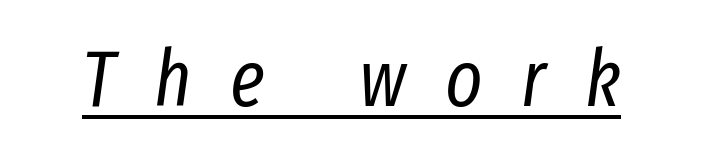
{"italic": "yes", "lean": "right", "slant_degrees": 8, "bold": "no", "weight": "regular", "width": "condensed", "stroke_contrast": "low", "x_height": "medium", "monospaced": "no", "underline": "yes", "letter_spacing": "wide", "letter_spacing_em": 0.49, "glyph_px": 79}
